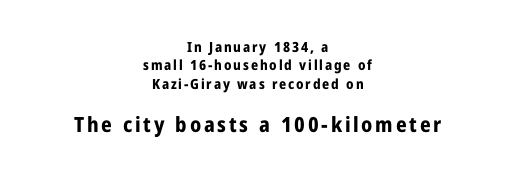
Q: Is the text bold? A: Yes.
Q: Is the text italic (slanted)? A: No, it is upright.
Q: Is the text underlined? A: No.
Q: How is the paragraph aligned? A: Centered.
Q: Is the spacing between lines tight, normal or loose? A: Normal.
Q: Which block of text is set in a larger size, the first (top) or the second (bottom)? A: The second (bottom) one.
